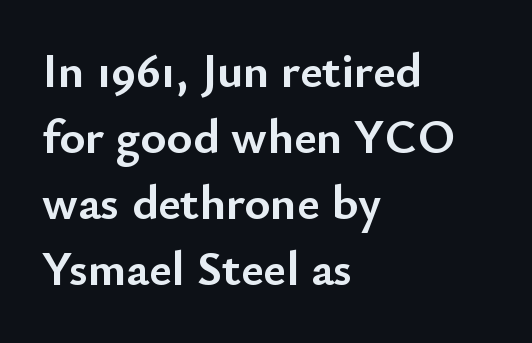
When letters stand straight like this, we call the style roman or upright. I'd call this a sans setting — the letters go barefoot. Clear beneath every line of the passage. Characters follow at the spacing the type designer built in.
